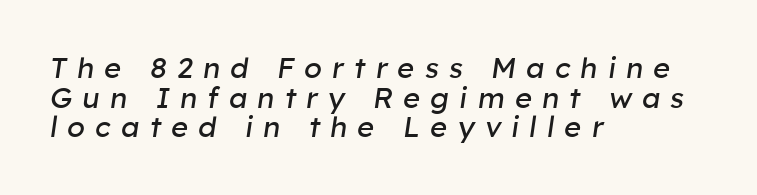
{"italic": "yes", "lean": "right", "slant_degrees": 8, "bold": "no", "weight": "regular", "width": "normal", "stroke_contrast": "low", "x_height": "medium", "monospaced": "no", "underline": "no", "align": "left", "line_spacing": "tight", "line_spacing_ratio": 1.02, "letter_spacing": "wide", "letter_spacing_em": 0.35, "glyph_px": 29}
